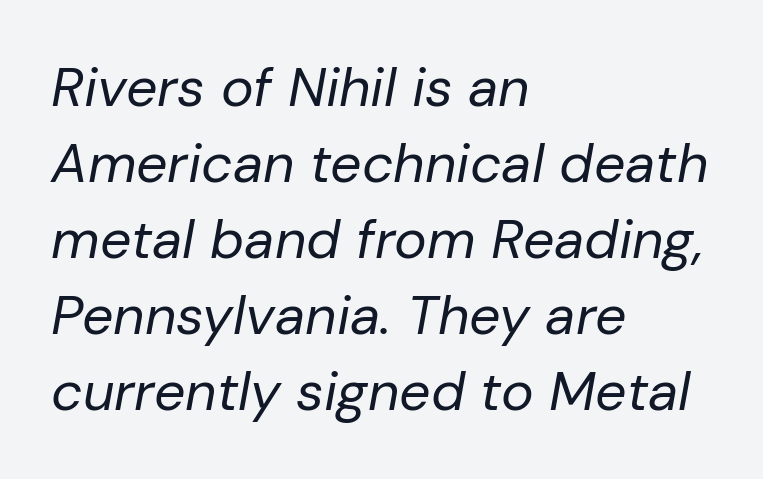
Q: Is the text bold? A: No.
Q: Is the text italic (slanted)? A: Yes, it leans right by about 10 degrees.
Q: Is the text underlined? A: No.
Q: How is the paragraph aligned? A: Left-aligned.
Q: Is the spacing between letters normal or unusually wide? A: Normal.
Q: Is the spacing between lines tight, normal or loose? A: Normal.
Q: Width (condensed, normal, or wide)? A: Normal.
Q: Stroke contrast? A: Low.
Q: x-height? A: Medium.
Q: Monospaced? A: No.
